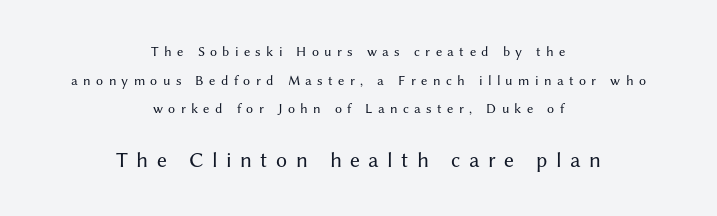
The image shows 22 px text type, upright; set centered, loose line spacing (2.05x), unusually wide letter spacing (+0.38 em), not underlined; the second (bottom) block is 1.57x larger.
